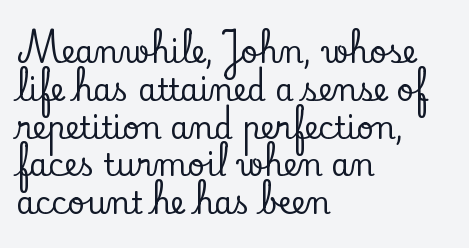
{"serif": "yes", "italic": "no", "width": "normal", "stroke_contrast": "low", "x_height": "small", "monospaced": "no", "underline": "no", "align": "left", "line_spacing": "normal", "line_spacing_ratio": 1.26, "letter_spacing": "normal", "letter_spacing_em": 0.0, "glyph_px": 30}
